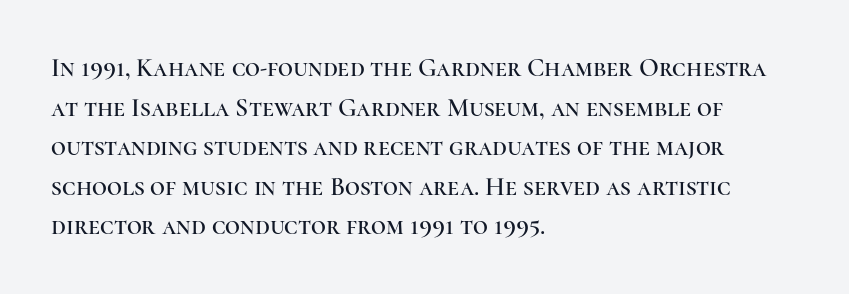
{"italic": "no", "underline": "no", "align": "left", "line_spacing": "normal", "line_spacing_ratio": 1.52, "letter_spacing": "normal", "letter_spacing_em": 0.0, "glyph_px": 26}
